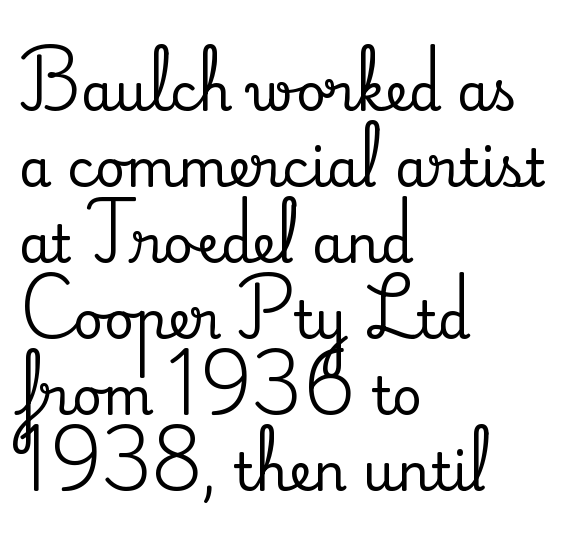
The image shows 52 px serif type, upright; set left-aligned, normal line spacing (1.46x), normal letter spacing, not underlined; medium stroke contrast and a small x-height.
